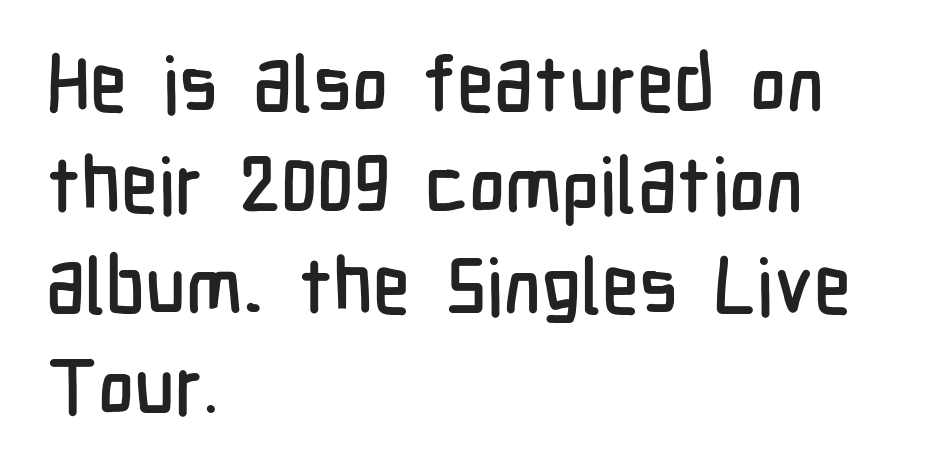
{"serif": "no", "italic": "no", "width": "condensed", "stroke_contrast": "low", "x_height": "medium", "monospaced": "no", "underline": "no", "align": "left", "line_spacing": "normal", "line_spacing_ratio": 1.31, "letter_spacing": "normal", "letter_spacing_em": 0.0, "glyph_px": 77}
